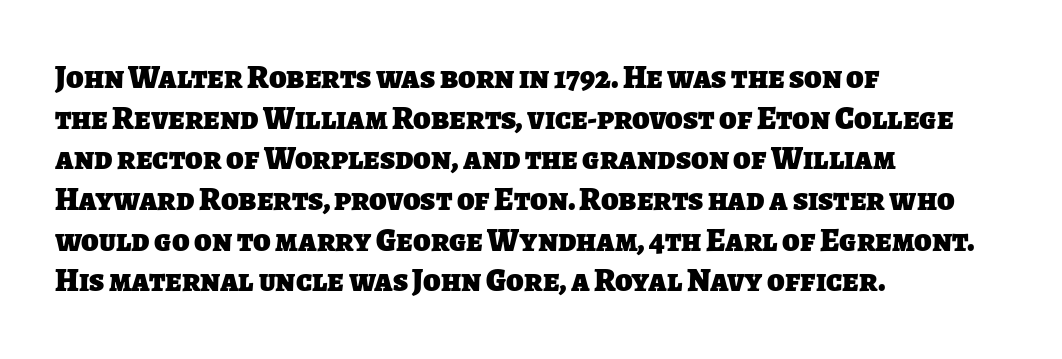
The line texture is even and compact thanks to regular tracking. Each letter keeps its own natural width here, so spacing adapts to shape. How heavy is the stroke? Heavy — this is a bold. Whoever set this chose a conventional vertical rhythm. A clean baseline with only descenders dipping below it.
